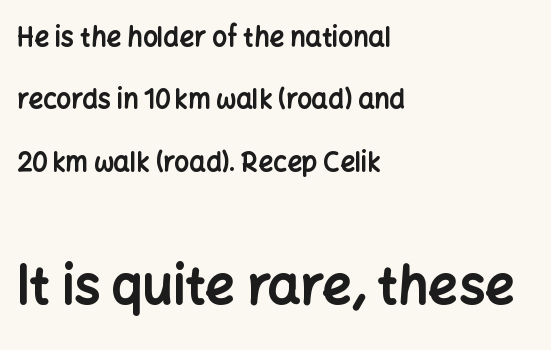
The image shows 52 px bold sans-serif type, upright; set left-aligned, loose line spacing (2.4x), normal letter spacing, not underlined; the second (bottom) block is 2.0x larger; low stroke contrast and a medium x-height.
